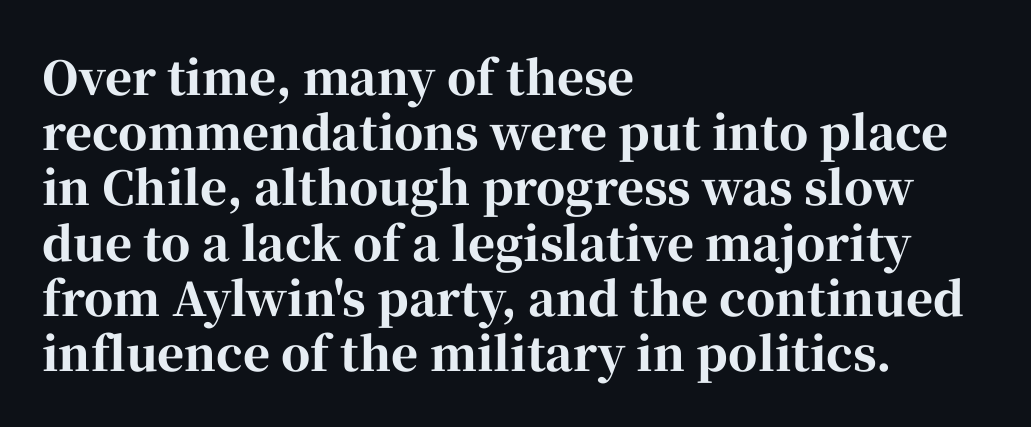
{"serif": "yes", "italic": "no", "bold": "yes", "weight": "bold", "width": "normal", "stroke_contrast": "high", "x_height": "medium", "monospaced": "no", "underline": "no", "align": "left", "line_spacing_ratio": 1.2, "letter_spacing": "normal", "letter_spacing_em": 0.0, "glyph_px": 46}
